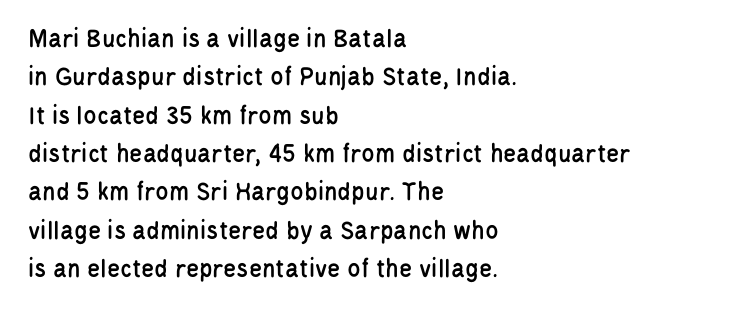
Q: Is the text italic (slanted)? A: No, it is upright.
Q: Is the text underlined? A: No.
Q: How is the paragraph aligned? A: Left-aligned.
Q: Is the spacing between letters normal or unusually wide? A: Normal.
Q: Is the spacing between lines tight, normal or loose? A: Normal.
